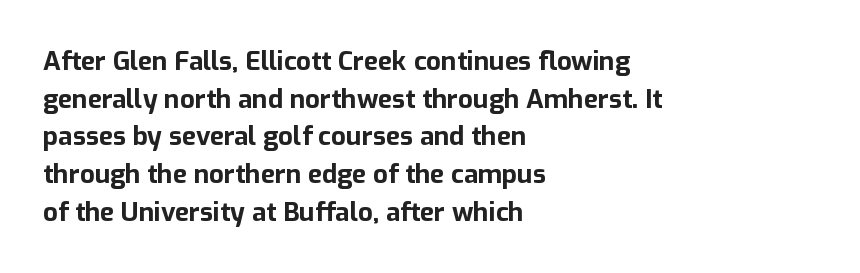
{"italic": "no", "bold": "yes", "underline": "no", "align": "left", "line_spacing": "normal", "line_spacing_ratio": 1.45, "letter_spacing": "normal", "letter_spacing_em": 0.0, "glyph_px": 26}
